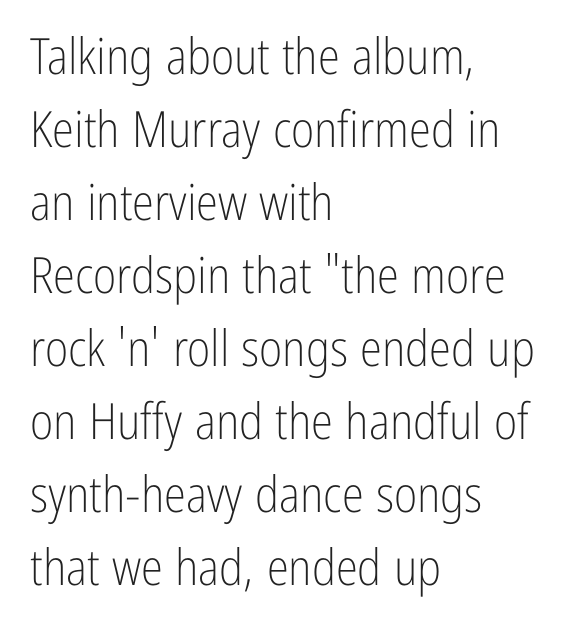
Q: Is the text bold? A: No.
Q: Is the text italic (slanted)? A: No, it is upright.
Q: Is the typeface a serif or a sans-serif typeface? A: Sans-serif.
Q: Is the text underlined? A: No.
Q: How is the paragraph aligned? A: Left-aligned.
Q: Is the spacing between letters normal or unusually wide? A: Normal.
Q: Is the spacing between lines tight, normal or loose? A: Normal.
Q: Width (condensed, normal, or wide)? A: Condensed.
Q: Stroke contrast? A: Low.
Q: x-height? A: Medium.
Q: Monospaced? A: No.
